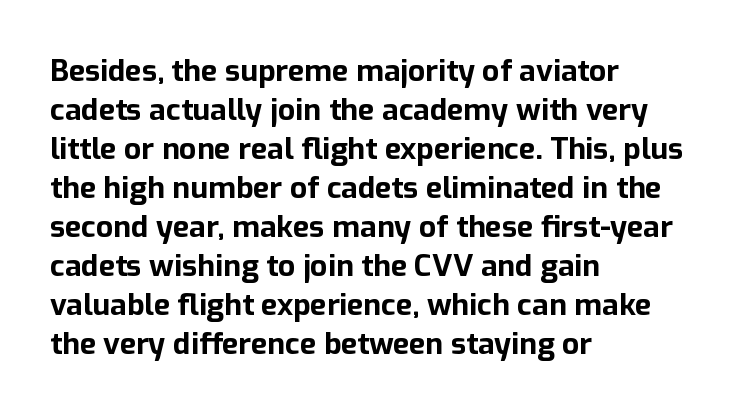
{"serif": "no", "italic": "no", "bold": "yes", "weight": "bold", "width": "normal", "stroke_contrast": "low", "x_height": "medium", "monospaced": "no", "underline": "no", "align": "left", "line_spacing": "normal", "line_spacing_ratio": 1.3, "letter_spacing": "normal", "letter_spacing_em": 0.0, "glyph_px": 30}
